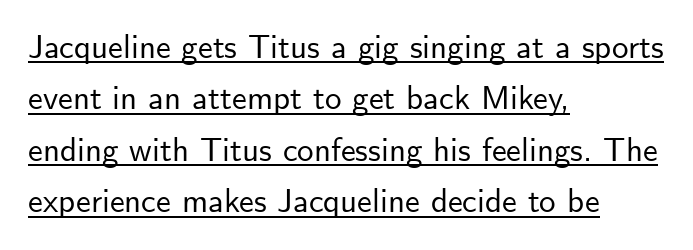
Letter spacing: default. Varying glyph widths throughout — classic text-font behaviour. Serifs: no, the terminals of the letterforms are clean. Alignment: flush left. In designer terms, the underline attribute is active on this setting.
